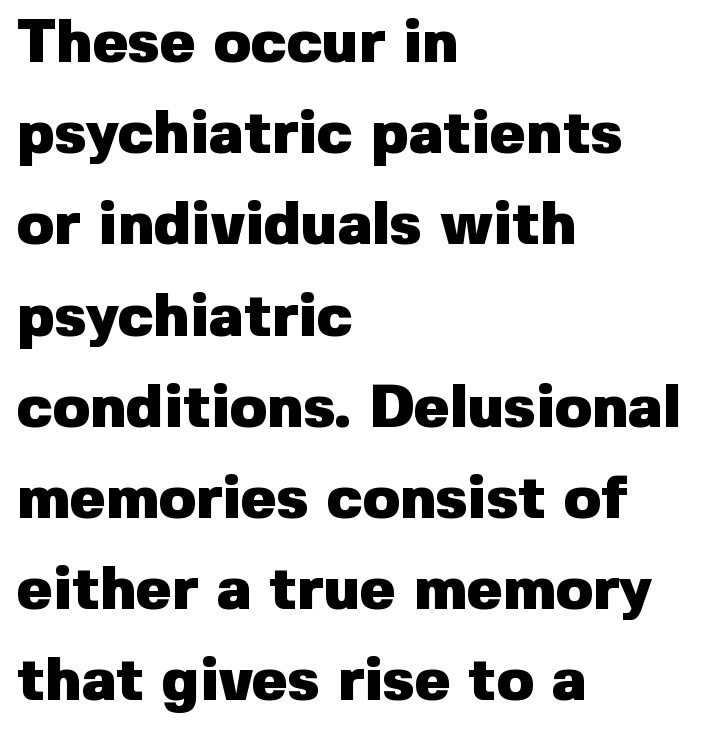
The image shows 60 px heavy sans-serif type, upright; set left-aligned, normal line spacing (1.52x), normal letter spacing, not underlined; low stroke contrast and a medium x-height.
